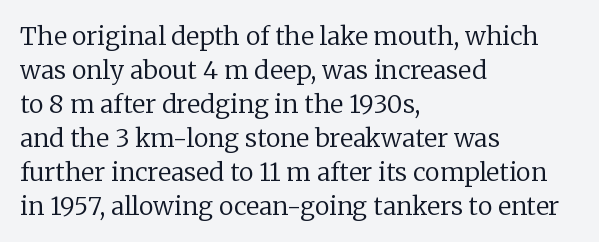
The image shows 25 px text type, upright; set left-aligned, normal line spacing (1.36x), normal letter spacing, not underlined.
